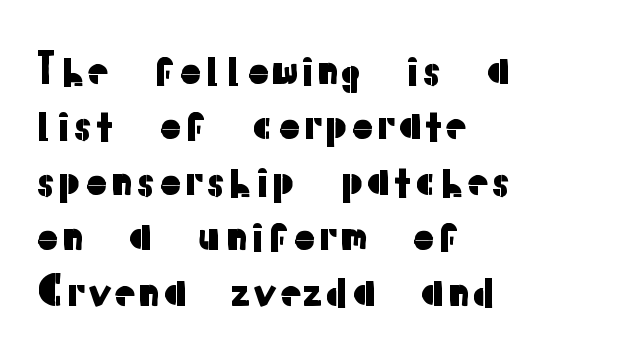
Q: Is the text italic (slanted)? A: No, it is upright.
Q: Is the typeface a serif or a sans-serif typeface? A: Sans-serif.
Q: Is the text underlined? A: No.
Q: How is the paragraph aligned? A: Left-aligned.
Q: Is the spacing between letters normal or unusually wide? A: Normal.
Q: Is the spacing between lines tight, normal or loose? A: Normal.
Q: Width (condensed, normal, or wide)? A: Normal.
Q: Stroke contrast? A: Low.
Q: x-height? A: Medium.
Q: Monospaced? A: No.
